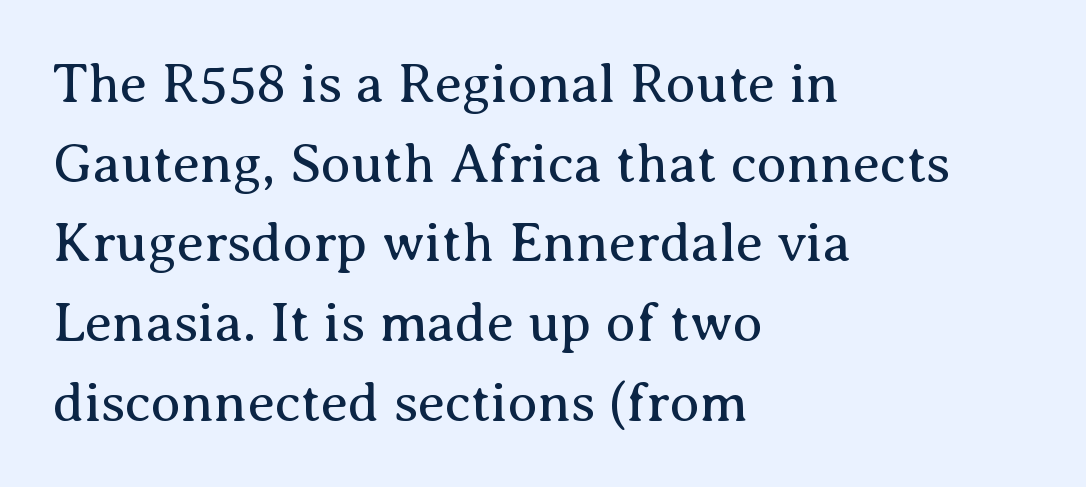
{"serif": "yes", "italic": "no", "bold": "no", "weight": "regular", "width": "normal", "stroke_contrast": "medium", "x_height": "medium", "monospaced": "no", "underline": "no", "align": "left", "line_spacing": "normal", "line_spacing_ratio": 1.45, "letter_spacing": "normal", "letter_spacing_em": 0.0, "glyph_px": 55}
